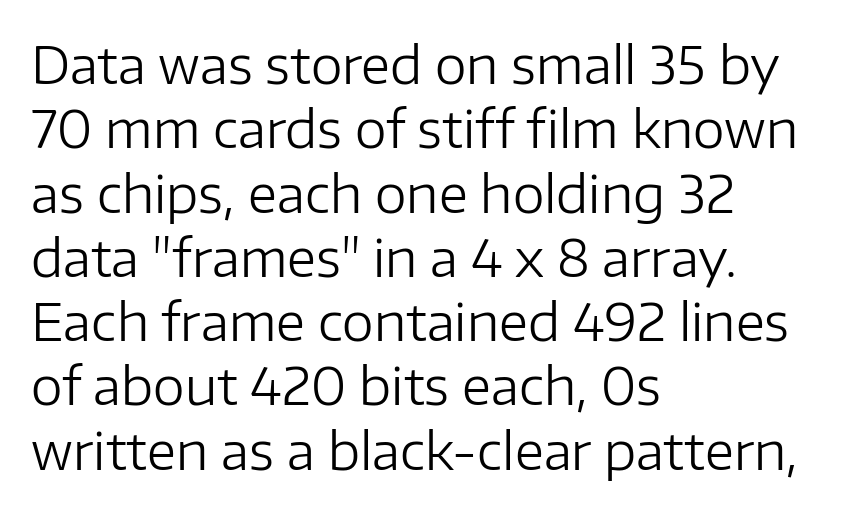
The image shows 51 px regular-weight sans-serif type, upright; set left-aligned, normal line spacing (1.26x), normal letter spacing, not underlined; low stroke contrast and a medium x-height.
